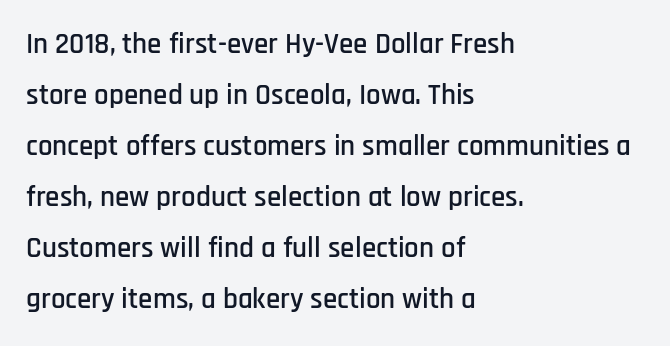
The image shows 29 px condensed sans-serif type, upright; set left-aligned, line spacing 1.76x, normal letter spacing, not underlined; low stroke contrast and a large x-height.
